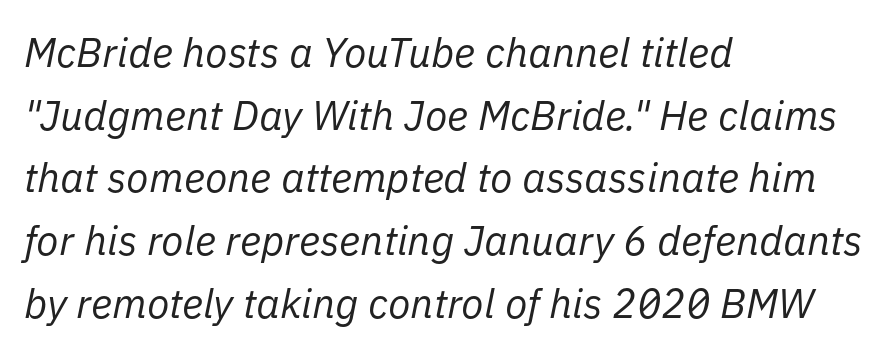
Q: Is the text bold? A: No.
Q: Is the text italic (slanted)? A: Yes, it leans right by about 11 degrees.
Q: Is the text underlined? A: No.
Q: How is the paragraph aligned? A: Left-aligned.
Q: Is the spacing between letters normal or unusually wide? A: Normal.
Q: Is the spacing between lines tight, normal or loose? A: Normal.
Q: Width (condensed, normal, or wide)? A: Normal.
Q: Stroke contrast? A: Low.
Q: x-height? A: Medium.
Q: Monospaced? A: No.
